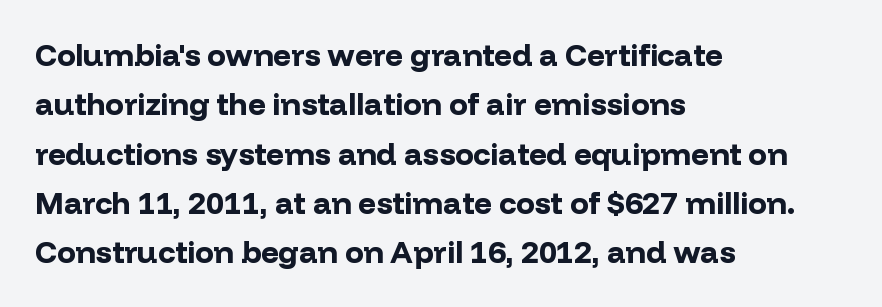
Emphasis by weight is at full strength: bold. The specimen reads as upright at a glance. Short note: letters normally spaced. The rendering uses natural spacing where letterforms have individual widths.
